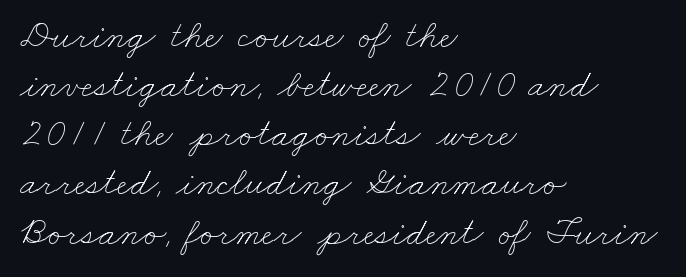
Q: Is the text bold? A: No.
Q: Is the text underlined? A: No.
Q: How is the paragraph aligned? A: Left-aligned.
Q: Is the spacing between letters normal or unusually wide? A: Normal.
Q: Is the spacing between lines tight, normal or loose? A: Normal.
Q: Width (condensed, normal, or wide)? A: Wide.
Q: Stroke contrast? A: Low.
Q: x-height? A: Small.
Q: Monospaced? A: No.
